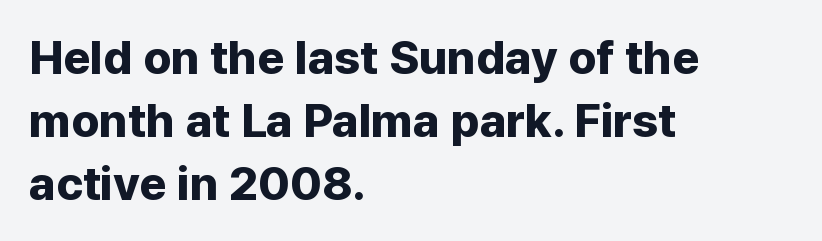
The image shows 47 px bold sans-serif type, upright; set left-aligned, normal line spacing (1.34x), normal letter spacing, not underlined; low stroke contrast and a medium x-height.
